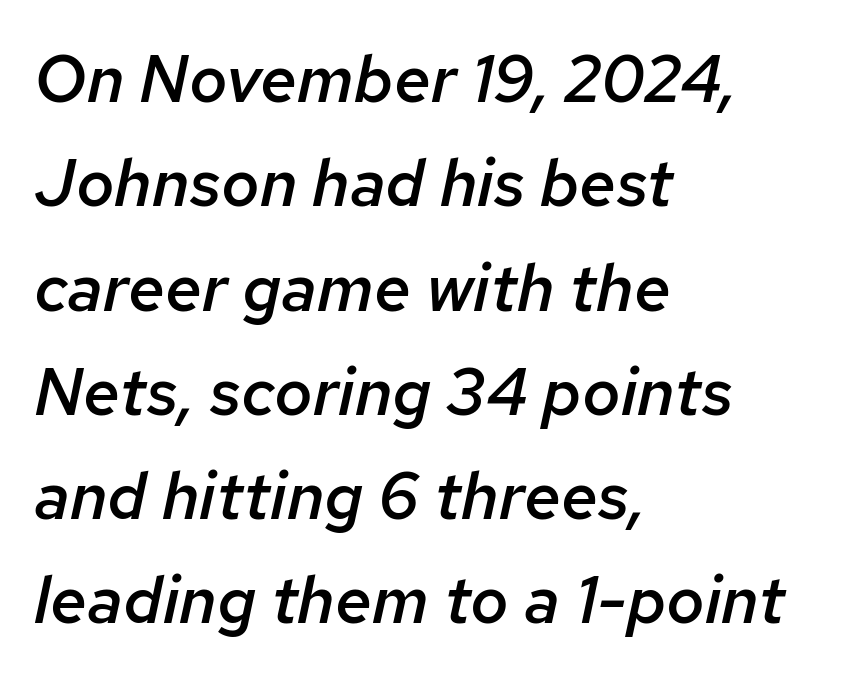
The image shows 66 px semibold type, italic (leaning right); set left-aligned, normal line spacing (1.58x), normal letter spacing, not underlined; low stroke contrast and a medium x-height.
